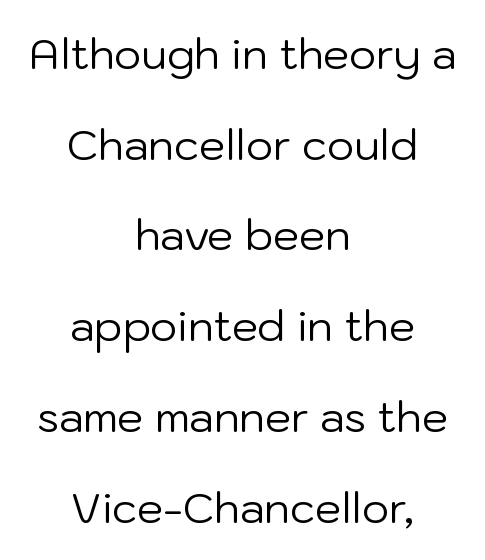
The image shows 42 px regular-weight sans-serif type, upright; set centered, loose line spacing (2.16x), normal letter spacing, not underlined; low stroke contrast and a medium x-height.
